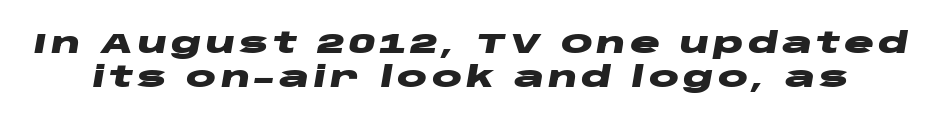
Each letter keeps its own natural width here, so spacing adapts to shape. Heavy-handed strokes throughout: this text is bold. This rendering features lettering with no underline. The lettering tilts uniformly, giving the passage an italic look.
